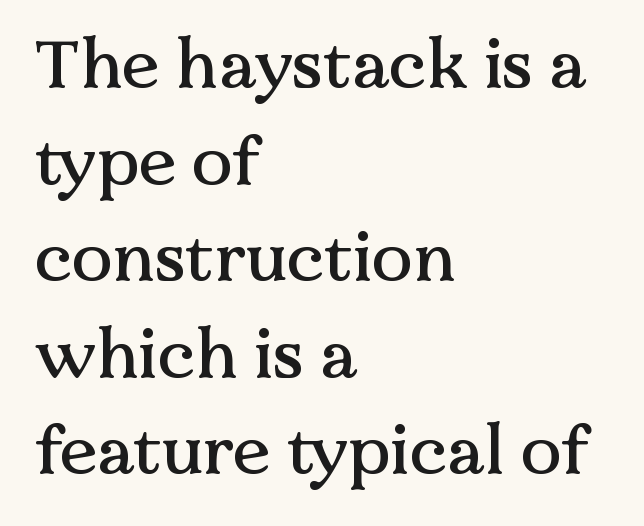
The image shows 68 px serif type, upright; set left-aligned, normal line spacing (1.42x), normal letter spacing, not underlined; medium stroke contrast and a medium x-height.
